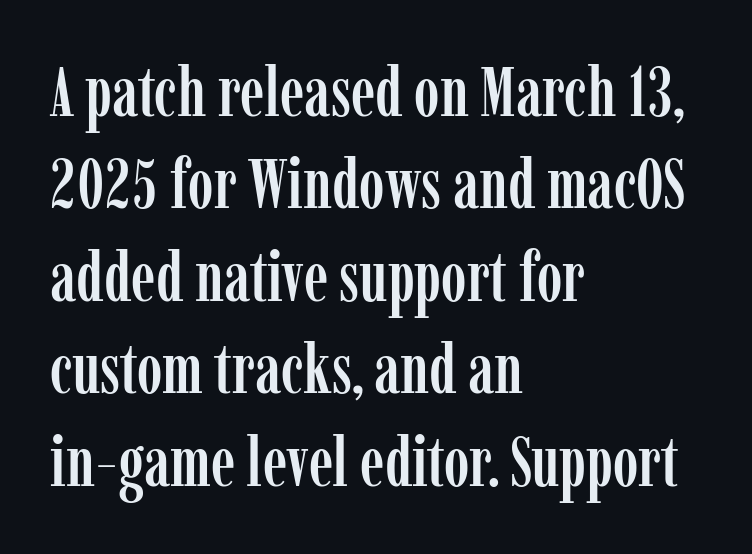
{"serif": "yes", "italic": "no", "width": "condensed", "stroke_contrast": "low", "x_height": "medium", "monospaced": "no", "underline": "no", "align": "left", "line_spacing": "normal", "line_spacing_ratio": 1.34, "letter_spacing": "normal", "letter_spacing_em": 0.0, "glyph_px": 69}
